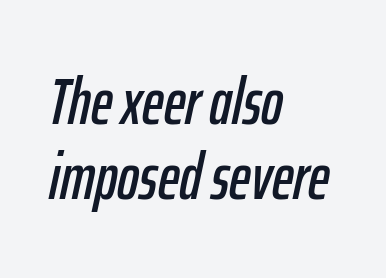
The letters advance in unequal steps, a hallmark of proportional type. Any mark beneath the type? The region is blank. The specimen reads as italic at a glance. The lines in this sample share a left origin and differ only in where they stop.
